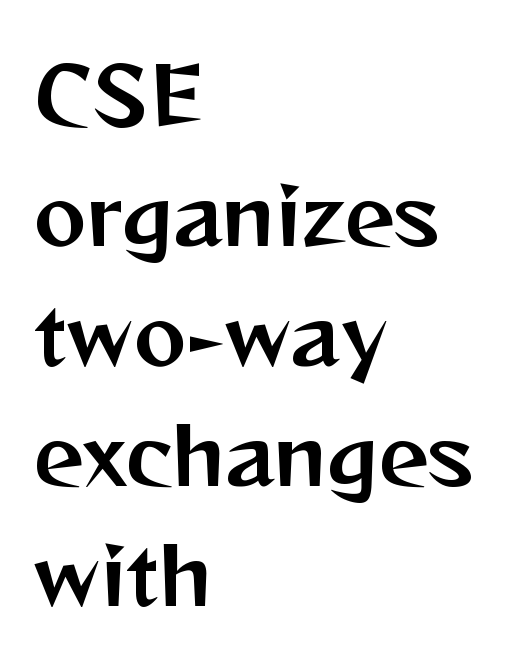
{"serif": "no", "italic": "no", "width": "normal", "stroke_contrast": "medium", "x_height": "medium", "monospaced": "no", "underline": "no", "align": "left", "line_spacing": "normal", "line_spacing_ratio": 1.52, "letter_spacing": "normal", "letter_spacing_em": 0.0, "glyph_px": 79}
